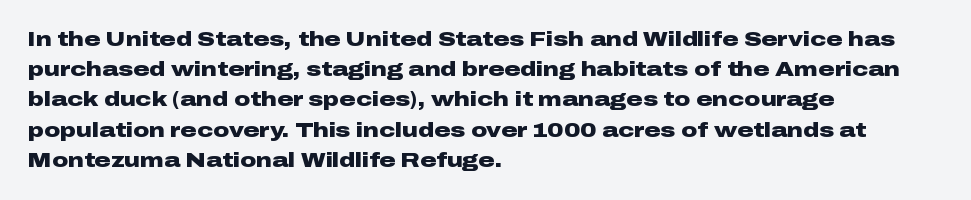
Where is the straight margin? On the left. Between one letter and the next there's only the usual sliver of space. Is there any slant? The stems are plumb. Every letter is thick-stroked: bold, no question.
